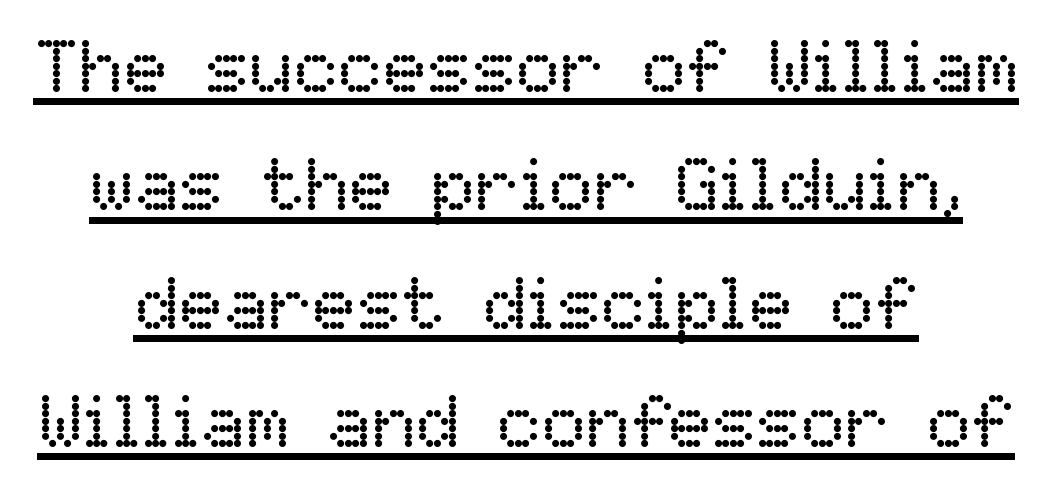
Q: Is the text bold? A: No.
Q: Is the text italic (slanted)? A: No, it is upright.
Q: Is the text underlined? A: Yes.
Q: How is the paragraph aligned? A: Centered.
Q: Is the spacing between letters normal or unusually wide? A: Normal.
Q: Is the spacing between lines tight, normal or loose? A: Normal.
Q: Width (condensed, normal, or wide)? A: Normal.
Q: Stroke contrast? A: Low.
Q: x-height? A: Medium.
Q: Monospaced? A: No.
